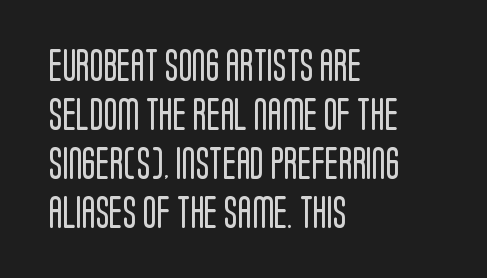
Q: Is the text bold? A: No.
Q: Is the text italic (slanted)? A: No, it is upright.
Q: Is the typeface a serif or a sans-serif typeface? A: Sans-serif.
Q: Is the text underlined? A: No.
Q: How is the paragraph aligned? A: Left-aligned.
Q: Is the spacing between letters normal or unusually wide? A: Normal.
Q: Is the spacing between lines tight, normal or loose? A: Normal.
Q: Width (condensed, normal, or wide)? A: Condensed.
Q: Stroke contrast? A: Low.
Q: x-height? A: Large.
Q: Monospaced? A: No.
